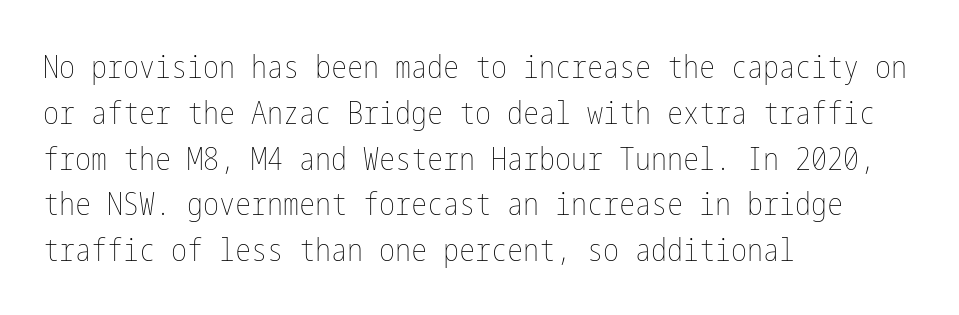
This sample is left-justified, so line endings fall wherever the words run out. The baseline area is clear. The designer left line spacing at the default. Each word holds together tightly as a unit, with standard inter-letter gaps.
